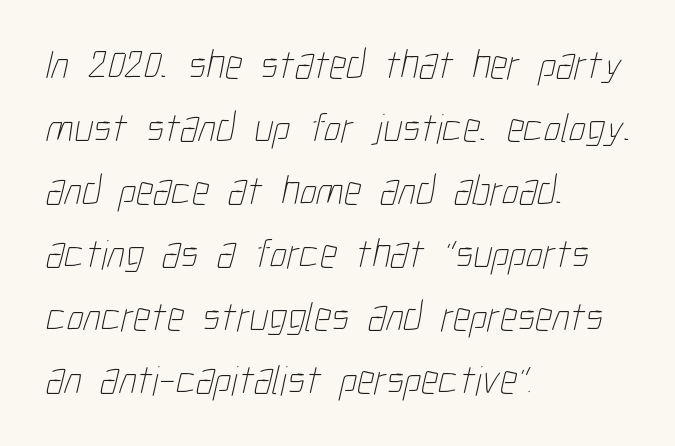
The image shows 42 px thin, condensed type; set left-aligned, normal line spacing (1.5x), normal letter spacing, not underlined; low stroke contrast and a medium x-height.
